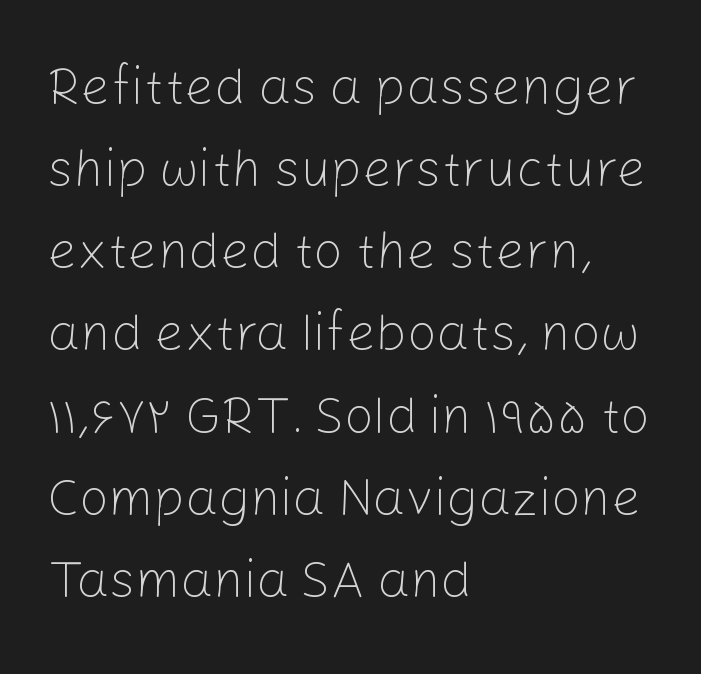
The image shows 52 px light sans-serif type, upright; set left-aligned, normal line spacing (1.58x), normal letter spacing, not underlined; low stroke contrast and a medium x-height.
